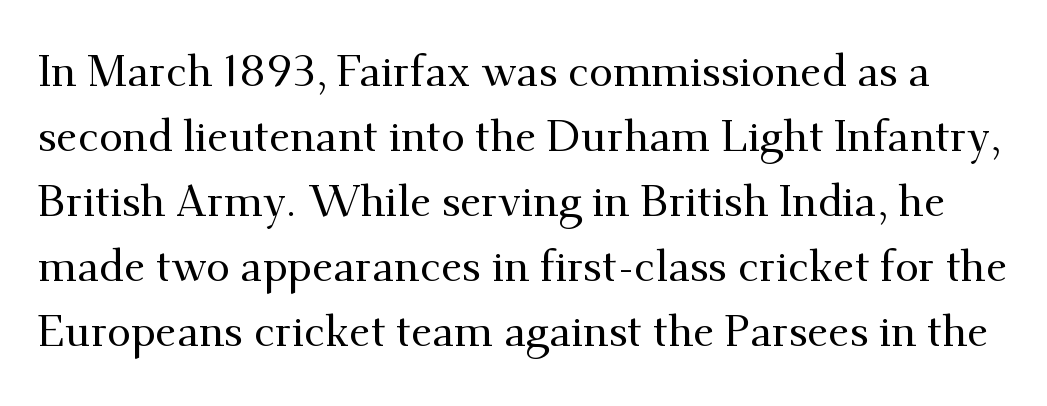
The image shows 43 px serif type, upright; set normal line spacing (1.51x), normal letter spacing, not underlined; medium stroke contrast and a small x-height.
